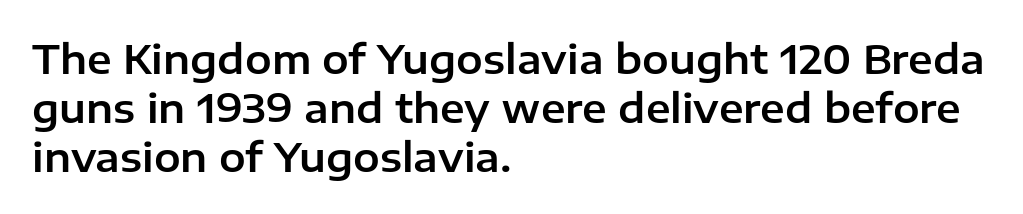
{"serif": "no", "italic": "no", "width": "normal", "stroke_contrast": "low", "x_height": "medium", "monospaced": "no", "underline": "no", "align": "left", "line_spacing_ratio": 1.23, "letter_spacing": "normal", "letter_spacing_em": 0.0, "glyph_px": 40}
